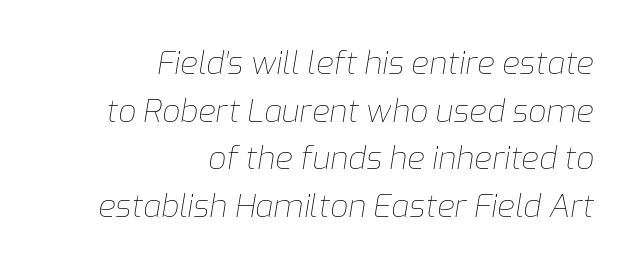
The image shows 32 px thin type, italic (leaning right); set right-aligned, normal line spacing (1.49x), normal letter spacing, not underlined; low stroke contrast and a medium x-height.
